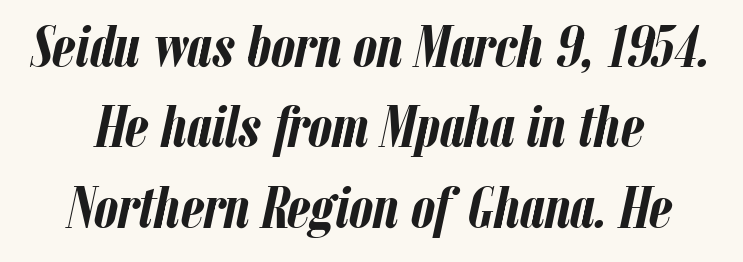
If you measured baseline to baseline, you'd find a middling distance. Here the glyphs are tracked normally, forming tight word shapes. The typesetting leans heavy: a genuine bold. This is oblique type, the kind used for emphasis or titles. Words float on clear page, feet unadorned.
